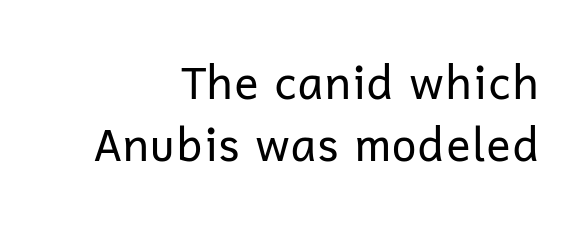
The lines sit at an ordinary, default distance from one another. These lines are set flush right with a ragged left edge. Is the type heavy? It reads as light-to-regular instead. Lines of text with bare space underneath. Nothing sits at the stroke ends, so this counts as sans-serif.
